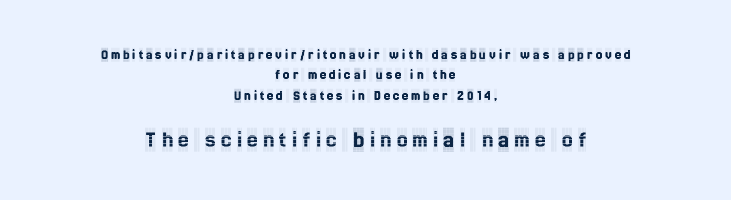
Q: Is the text italic (slanted)? A: No, it is upright.
Q: Is the text underlined? A: No.
Q: How is the paragraph aligned? A: Centered.
Q: Is the spacing between letters normal or unusually wide? A: Unusually wide.
Q: Is the spacing between lines tight, normal or loose? A: Normal.
Q: Which block of text is set in a larger size, the first (top) or the second (bottom)? A: The second (bottom) one.
